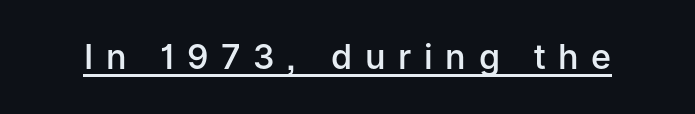
Q: Is the text bold? A: Semi-bold.
Q: Is the text italic (slanted)? A: No, it is upright.
Q: Is the typeface a serif or a sans-serif typeface? A: Sans-serif.
Q: Is the text underlined? A: Yes.
Q: Is the spacing between letters normal or unusually wide? A: Unusually wide.
Q: Width (condensed, normal, or wide)? A: Normal.
Q: Stroke contrast? A: Low.
Q: x-height? A: Medium.
Q: Monospaced? A: No.
